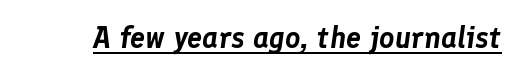
Observe the lean: these are italic letterforms. Quick note: underline on. Words appear dense and cohesive because spacing is normal. You could not count columns in this text — the font is proportionally spaced.
